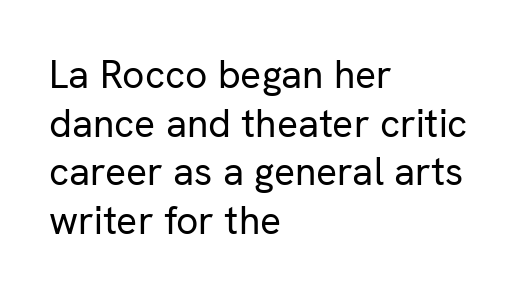
{"serif": "no", "italic": "no", "bold": "no", "weight": "regular", "width": "normal", "stroke_contrast": "low", "x_height": "medium", "monospaced": "no", "underline": "no", "align": "left", "line_spacing": "normal", "line_spacing_ratio": 1.25, "letter_spacing": "normal", "letter_spacing_em": 0.0, "glyph_px": 39}
